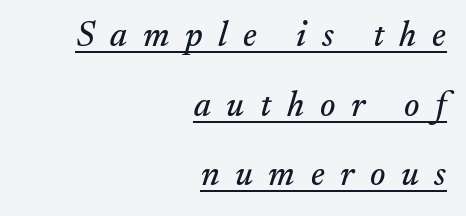
The image shows 35 px serif type, italic (leaning right); set right-aligned, loose line spacing (1.99x), unusually wide letter spacing (+0.45 em), underlined; medium stroke contrast and a small x-height.
